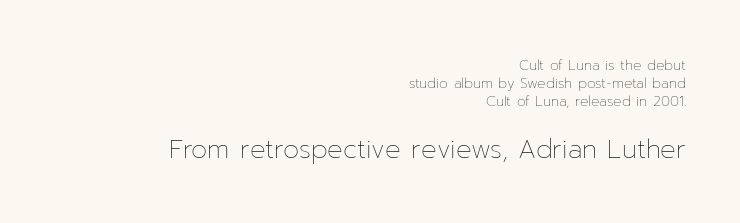
The image shows 26 px text type, upright; set right-aligned, normal line spacing (1.28x), normal letter spacing, not underlined; the second (bottom) block is 1.86x larger.
